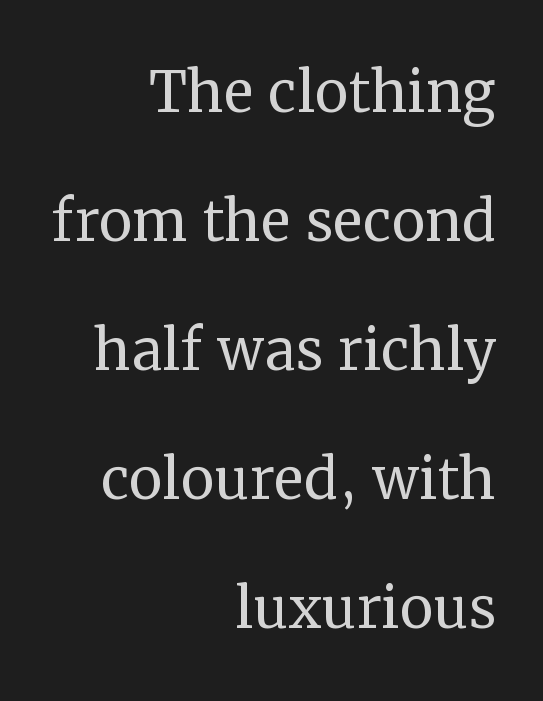
{"serif": "yes", "italic": "no", "bold": "no", "weight": "regular", "width": "normal", "stroke_contrast": "medium", "x_height": "medium", "monospaced": "no", "underline": "no", "align": "right", "line_spacing_ratio": 1.72, "letter_spacing": "normal", "letter_spacing_em": 0.0, "glyph_px": 75}
